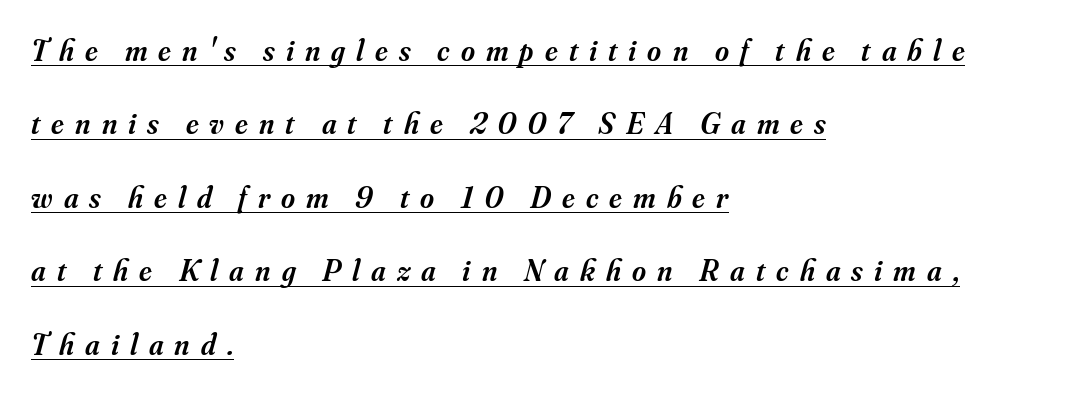
{"serif": "yes", "italic": "yes", "lean": "right", "slant_degrees": 16, "bold": "semi", "weight": "semibold", "width": "normal", "stroke_contrast": "medium", "x_height": "small", "monospaced": "no", "underline": "yes", "align": "left", "line_spacing": "loose", "line_spacing_ratio": 2.45, "letter_spacing": "wide", "letter_spacing_em": 0.37, "glyph_px": 30}
